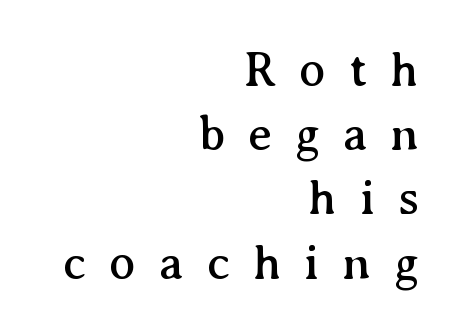
The image shows 49 px serif type, upright; set right-aligned, normal line spacing (1.31x), unusually wide letter spacing (+0.47 em), not underlined; medium stroke contrast and a medium x-height.
